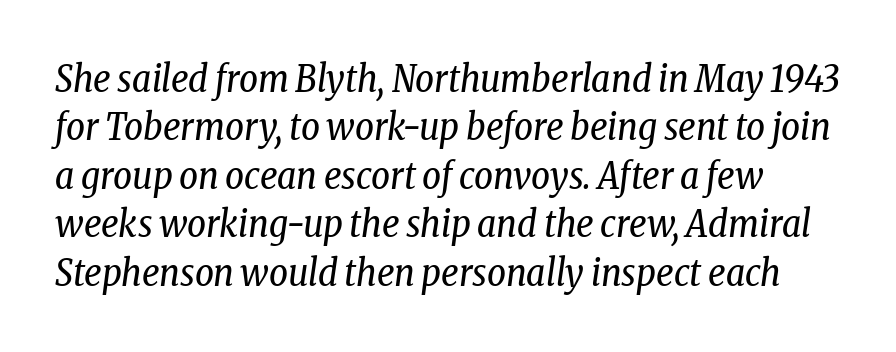
Q: Is the text bold? A: No.
Q: Is the text italic (slanted)? A: Yes, it leans right by about 8 degrees.
Q: Is the typeface a serif or a sans-serif typeface? A: Serif.
Q: Is the text underlined? A: No.
Q: Is the spacing between letters normal or unusually wide? A: Normal.
Q: Is the spacing between lines tight, normal or loose? A: Normal.
Q: Width (condensed, normal, or wide)? A: Condensed.
Q: Stroke contrast? A: Low.
Q: x-height? A: Medium.
Q: Monospaced? A: No.
